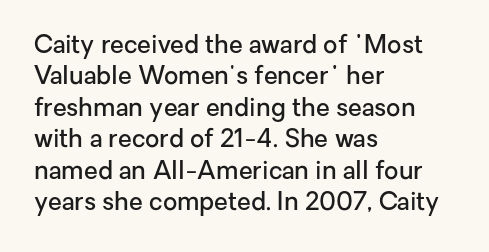
The image shows 25 px text type, upright; set left-aligned, normal line spacing (1.26x), normal letter spacing, not underlined.
